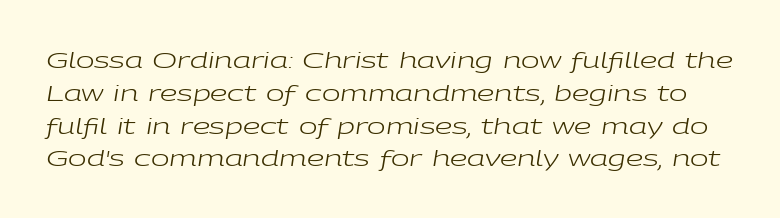
The image shows 22 px text type, italic (leaning right); set normal line spacing (1.49x), normal letter spacing, not underlined.
